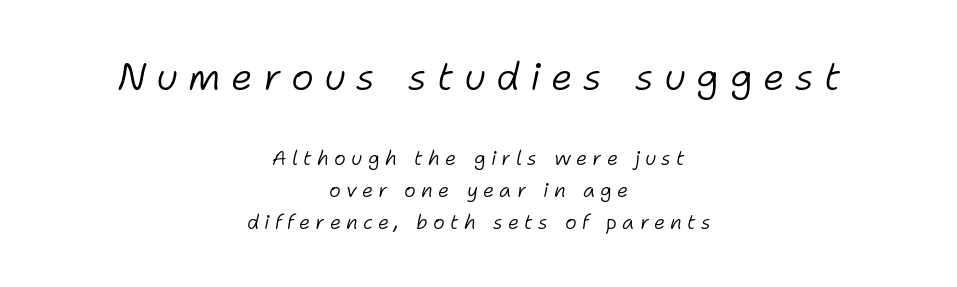
The image shows 39 px light type, italic (leaning right); set centered, normal line spacing (1.61x), unusually wide letter spacing (+0.26 em), not underlined; the first (top) block is 1.95x larger; low stroke contrast and a medium x-height.
